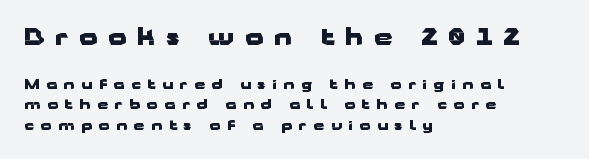
The image shows 23 px bold type, upright; set left-aligned, normal line spacing (1.46x), unusually wide letter spacing (+0.48 em), not underlined; the first (top) block is 1.64x larger.
